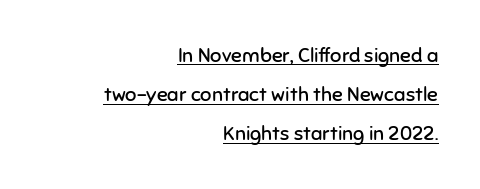
Spacing between characters is what you'd get straight out of the box. The lines in this sample share a right terminus and differ only in where they begin. A roman cut, with each character standing at attention. In terms of leading, this rendering errs on the spacious side.
